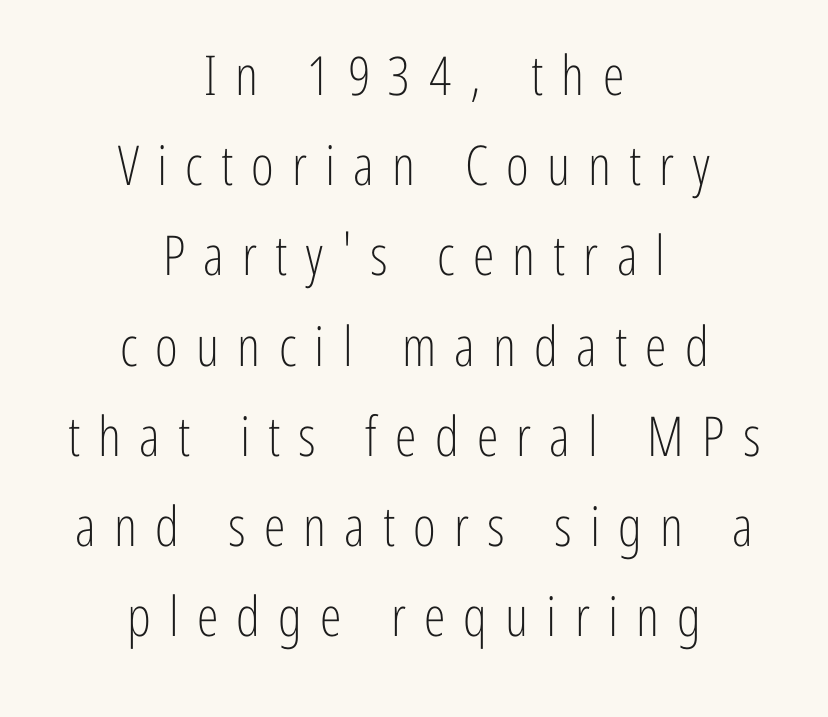
Does the lettering tilt? It doesn't — this is upright. Vertically, the passage feels balanced, rows spaced as you'd expect. The letters advance in unequal steps, a hallmark of proportional type. A student would call this center alignment; a typographer would say set centered. Letters have the restrained weight of plain body copy at most.
